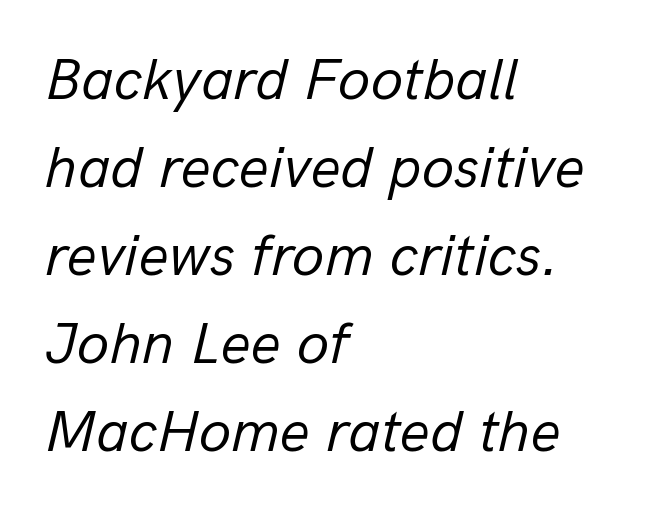
In terms of leading, this rendering sits right in the middle. One-word summary of the alignment: left. Has an underline been added? It has not. This rendering leaves character spacing at its baseline value. The passage shown is typed in a proportional face where columns would drift. Looking at the ascenders, they clearly lean.
